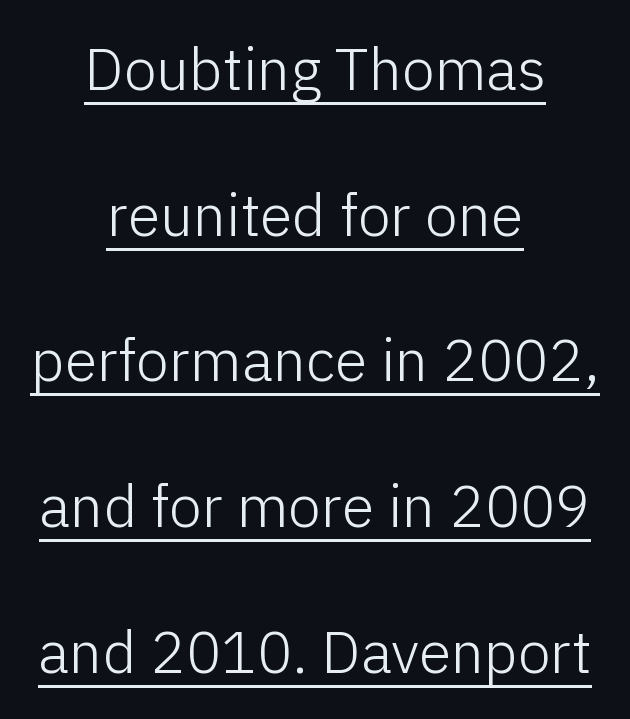
{"serif": "no", "italic": "no", "bold": "no", "weight": "light", "width": "normal", "stroke_contrast": "low", "x_height": "medium", "monospaced": "no", "underline": "yes", "align": "center", "line_spacing": "loose", "line_spacing_ratio": 2.47, "letter_spacing": "normal", "letter_spacing_em": 0.0, "glyph_px": 59}
